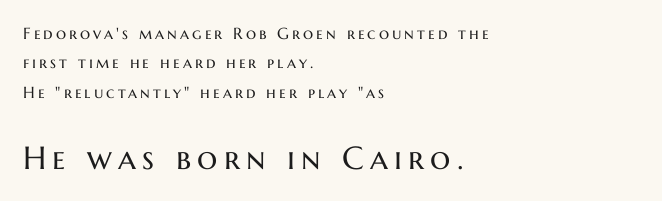
{"serif": "no", "italic": "no", "bold": "no", "weight": "regular", "width": "normal", "stroke_contrast": "medium", "x_height": "medium", "monospaced": "no", "underline": "no", "align": "left", "line_spacing_ratio": 1.84, "larger_block": "second", "size_ratio": 2.0, "glyph_px": 32}
